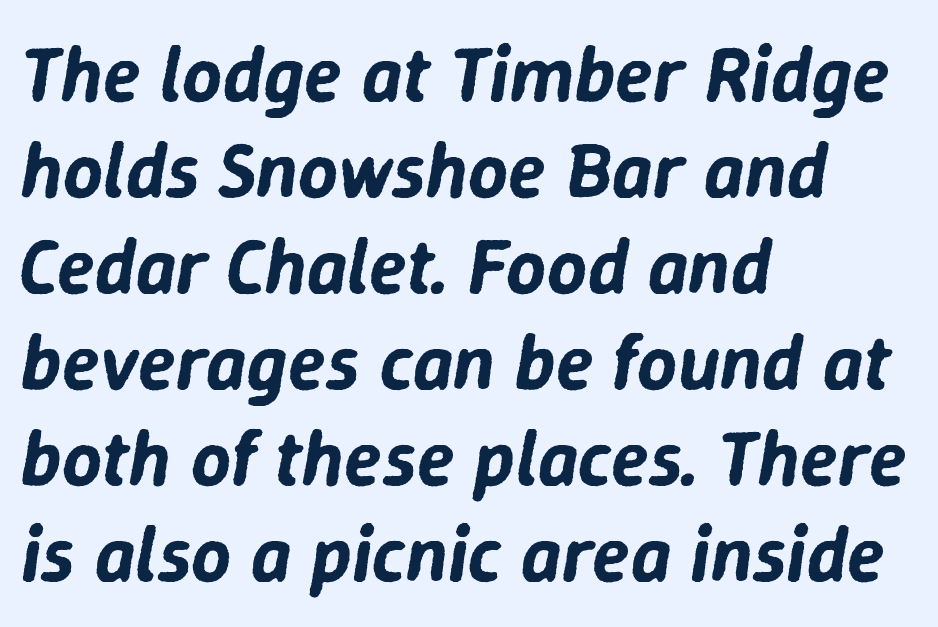
{"italic": "yes", "lean": "right", "slant_degrees": 9, "width": "normal", "stroke_contrast": "low", "x_height": "medium", "monospaced": "no", "underline": "no", "align": "left", "line_spacing_ratio": 1.23, "letter_spacing": "normal", "letter_spacing_em": 0.0, "glyph_px": 78}
